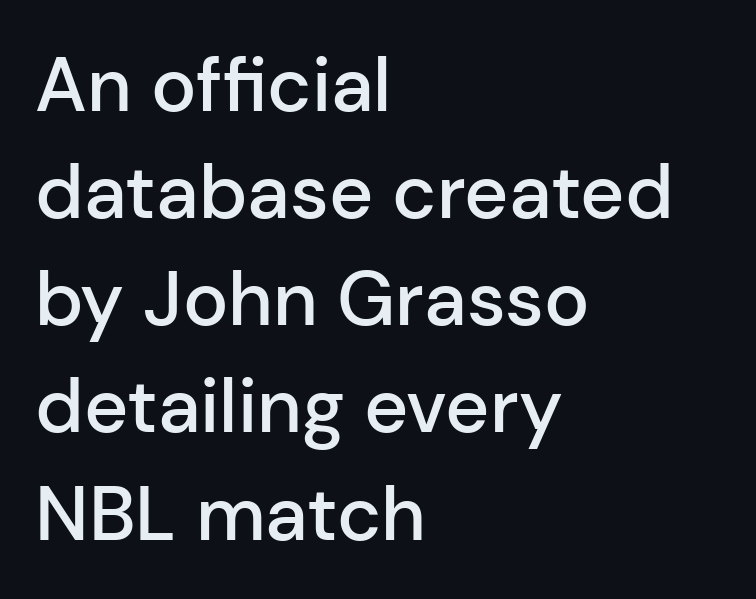
The letters carry no serifs — their stems end cleanly without finishing strokes. Compared with typical paragraphs, the rows here are spaced about the same. One-word summary of the alignment: left. The rendering uses natural spacing where letterforms have individual widths. Ordinary non-slanted type is in use.
